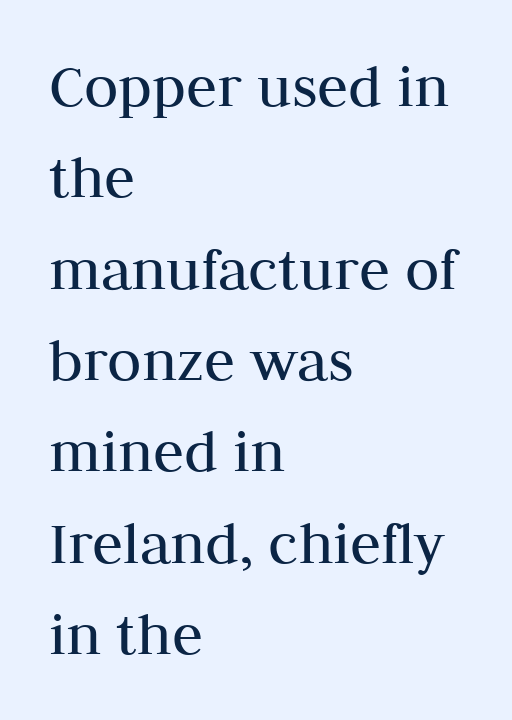
{"serif": "yes", "italic": "no", "bold": "no", "weight": "regular", "width": "normal", "stroke_contrast": "medium", "x_height": "medium", "monospaced": "no", "underline": "no", "align": "left", "line_spacing": "normal", "line_spacing_ratio": 1.45, "letter_spacing": "normal", "letter_spacing_em": 0.0, "glyph_px": 63}
